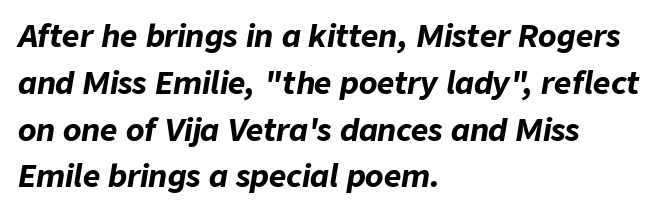
{"italic": "yes", "lean": "right", "slant_degrees": 9, "bold": "yes", "weight": "bold", "width": "normal", "stroke_contrast": "low", "x_height": "medium", "monospaced": "no", "underline": "no", "align": "left", "line_spacing": "normal", "line_spacing_ratio": 1.56, "letter_spacing": "normal", "letter_spacing_em": 0.0, "glyph_px": 30}
